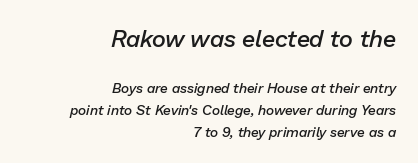
Type size steps down from the first block to the second. Successive baselines arrive at the customary interval. Slanted lettering throughout. These lines stack with their right ends in a neat column. Compared with an ordinary text face, these strokes are moderately heavier — a semibold. Check the space under the baseline: it is left empty.
